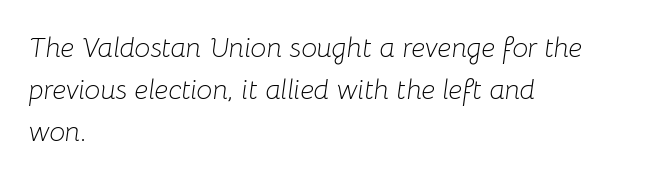
{"italic": "yes", "lean": "right", "slant_degrees": 8, "bold": "no", "weight": "light", "width": "normal", "stroke_contrast": "low", "x_height": "medium", "monospaced": "no", "underline": "no", "align": "left", "line_spacing": "normal", "line_spacing_ratio": 1.5, "letter_spacing": "normal", "letter_spacing_em": 0.0, "glyph_px": 28}
